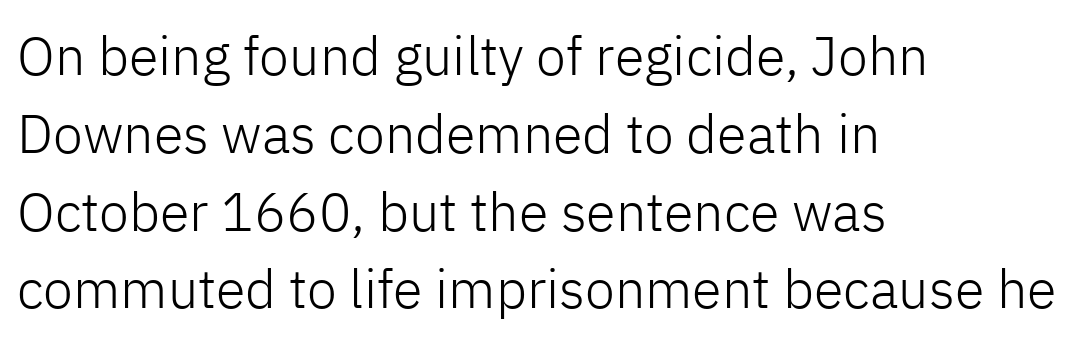
{"serif": "no", "italic": "no", "bold": "no", "weight": "light", "width": "normal", "stroke_contrast": "low", "x_height": "medium", "monospaced": "no", "underline": "no", "align": "left", "line_spacing": "normal", "line_spacing_ratio": 1.44, "letter_spacing": "normal", "letter_spacing_em": 0.0, "glyph_px": 54}
